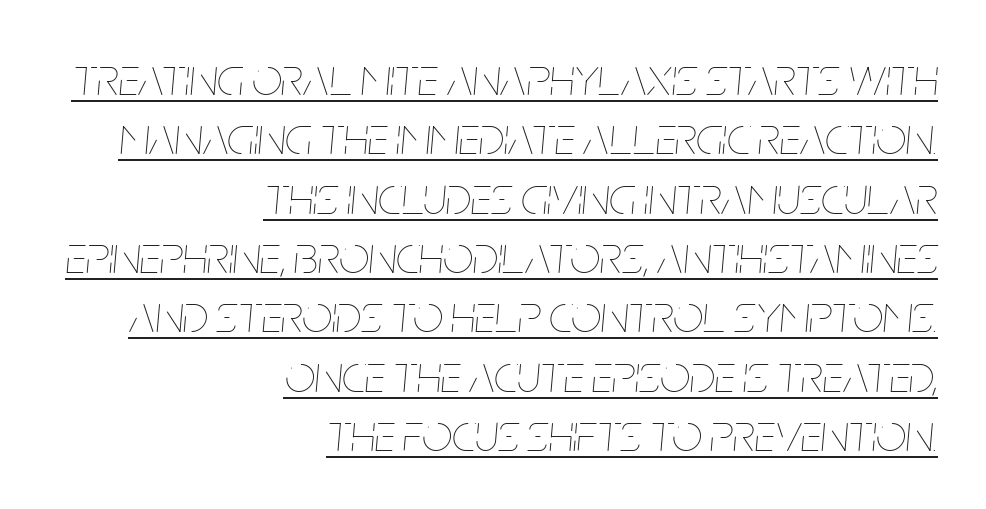
Horizontal bands of white between lines are thin slivers. The letterforms sit at book weight or below. Looks like regular typesetting: each glyph gets only the width it needs. The string is rendered with underlining switched on. This sample is right-justified, so line beginnings fall wherever the words allow.
